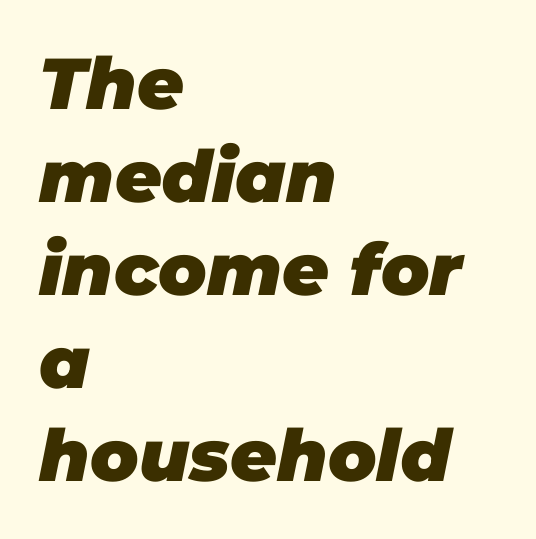
{"italic": "yes", "lean": "right", "slant_degrees": 11, "bold": "yes", "weight": "heavy", "width": "normal", "stroke_contrast": "low", "x_height": "large", "monospaced": "no", "underline": "no", "align": "left", "line_spacing": "normal", "line_spacing_ratio": 1.29, "letter_spacing": "normal", "letter_spacing_em": 0.0, "glyph_px": 72}
